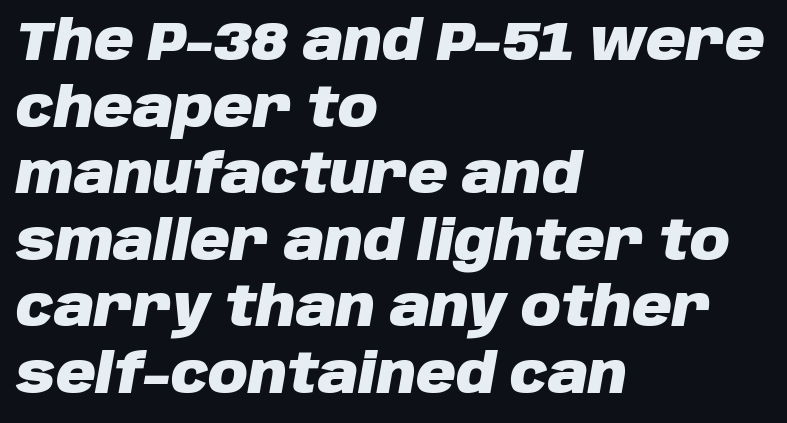
Q: Is the text bold? A: Yes.
Q: Is the text italic (slanted)? A: Yes, it leans right by about 10 degrees.
Q: Is the text underlined? A: No.
Q: How is the paragraph aligned? A: Left-aligned.
Q: Is the spacing between letters normal or unusually wide? A: Normal.
Q: Width (condensed, normal, or wide)? A: Normal.
Q: Stroke contrast? A: Low.
Q: x-height? A: Large.
Q: Monospaced? A: No.
